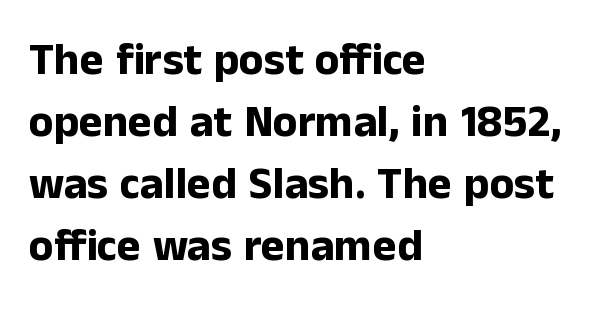
A full-strength bold gives these letters their thick strokes. Note the varied advance widths — an 'i' is clearly narrower than an 'm'. The lines are quadded left. Line spacing here is normal. Underline: absent. Every stem runs plumb, perpendicular to the baseline.
